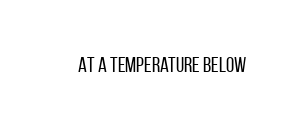
The image shows 21 px text type, upright; set normal letter spacing, not underlined.
